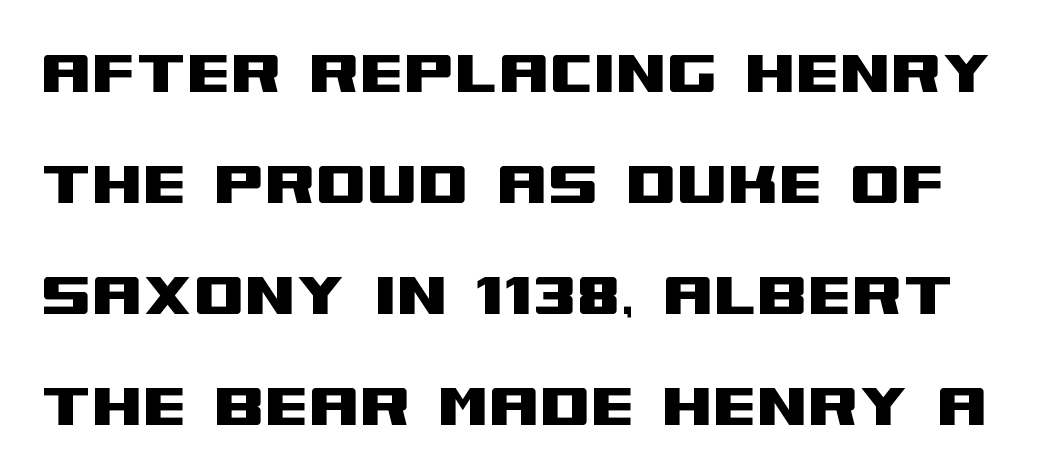
Unmarked baselines from the first word to the last. Unlike italic type, these characters show no tilt at all. Normally led — the rows are evenly, conventionally spaced. The designer went with a sans here, leaving each stem footless. Varying glyph widths throughout — classic text-font behaviour. The letters sit at their default tracking, neither squeezed nor spread.
